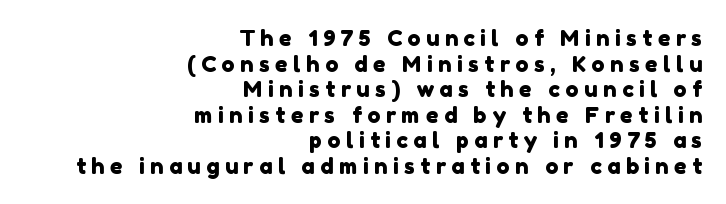
Q: Is the text underlined? A: No.
Q: How is the paragraph aligned? A: Right-aligned.
Q: Is the spacing between letters normal or unusually wide? A: Unusually wide.
